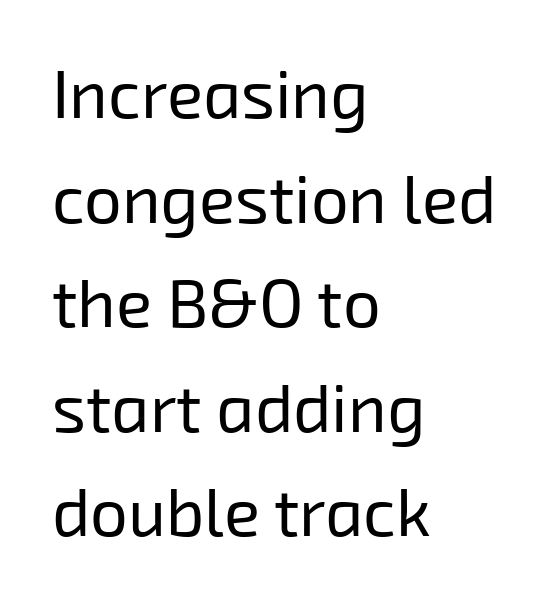
{"serif": "no", "bold": "no", "weight": "regular", "width": "normal", "stroke_contrast": "low", "x_height": "medium", "monospaced": "no", "underline": "no", "align": "left", "line_spacing": "normal", "line_spacing_ratio": 1.56, "letter_spacing": "normal", "letter_spacing_em": 0.0, "glyph_px": 67}
